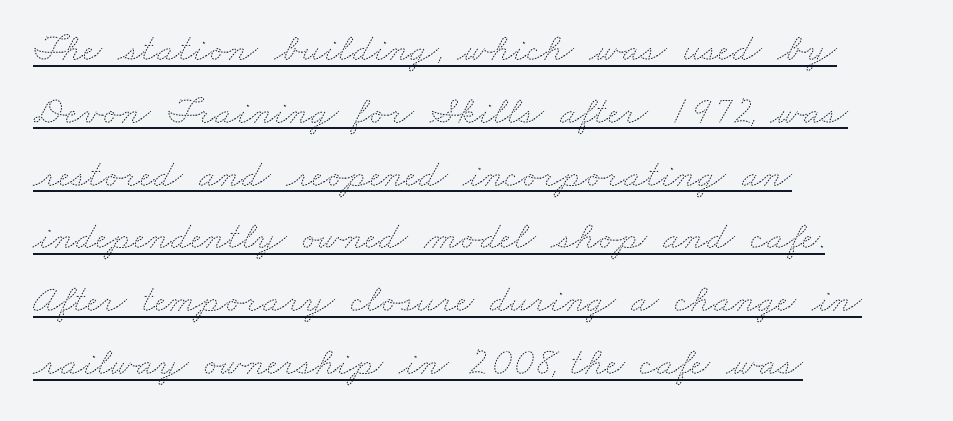
{"bold": "no", "weight": "thin", "width": "wide", "stroke_contrast": "medium", "x_height": "small", "monospaced": "no", "underline": "yes", "align": "left", "line_spacing": "normal", "line_spacing_ratio": 1.57, "letter_spacing": "normal", "letter_spacing_em": 0.0, "glyph_px": 40}
